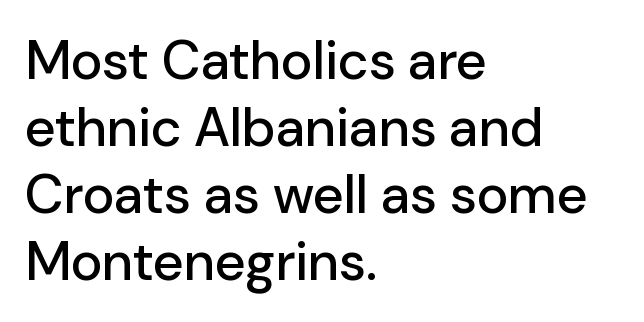
Q: Is the text italic (slanted)? A: No, it is upright.
Q: Is the typeface a serif or a sans-serif typeface? A: Sans-serif.
Q: Is the text underlined? A: No.
Q: How is the paragraph aligned? A: Left-aligned.
Q: Is the spacing between letters normal or unusually wide? A: Normal.
Q: Width (condensed, normal, or wide)? A: Normal.
Q: Stroke contrast? A: Low.
Q: x-height? A: Medium.
Q: Monospaced? A: No.
